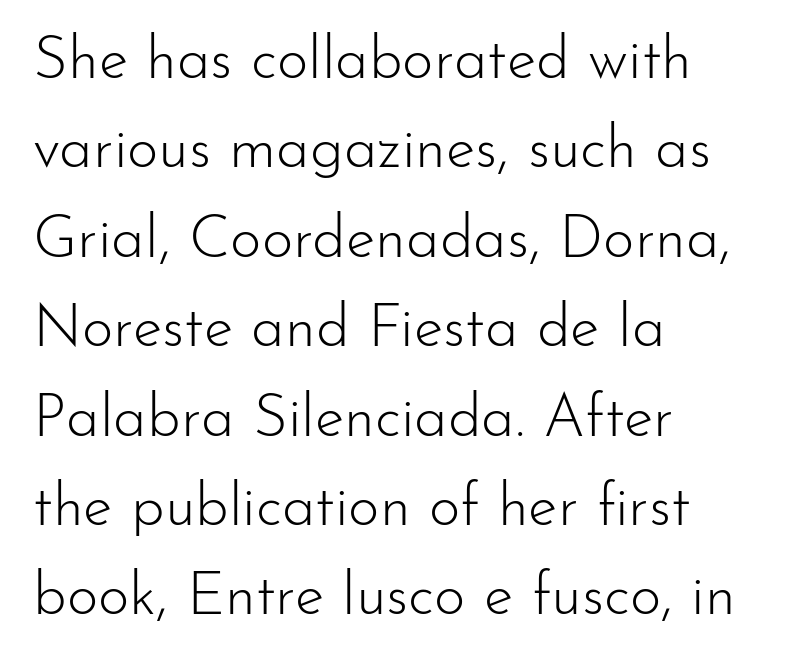
Are there feet on the stems? There aren't — it's a sans. Summary of vertical rhythm: regular, with standard interline spacing. How are the letters spaced? Ordinarily, with no added tracking. The space directly below the letters is spotless.
